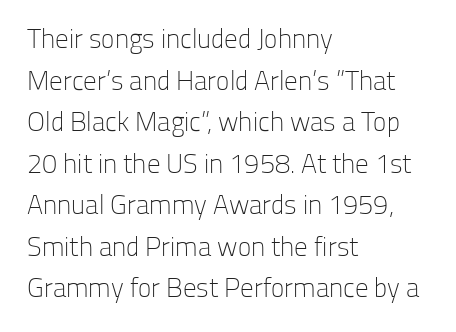
This sample uses an upright cut, with every glyph sitting square on the baseline. Lines of text with bare space underneath. The setting favours the left margin, as ordinary paragraphs usually do. Leading: standard. The typesetting does not lean heavy: it is not bold. You could call the tracking neutral — neither tight nor loose.
